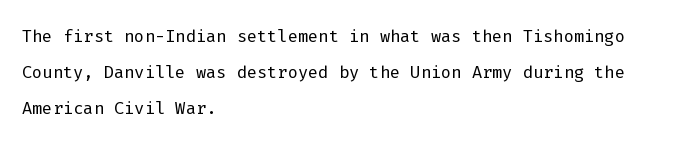
The image shows 24 px text type, upright; set left-aligned, normal line spacing (1.49x), normal letter spacing, not underlined.
